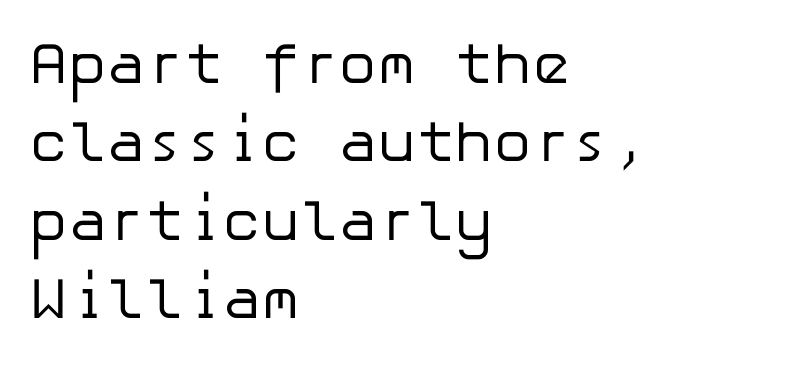
The font family rendered here belongs to the sans-serif group. Honestly, the letter spacing is just normal — you wouldn't notice it. Stroke mass is kept to a normal reading level or below. This sample keeps an unexceptional amount of space between lines. Every character sits straight up, as roman type does.
